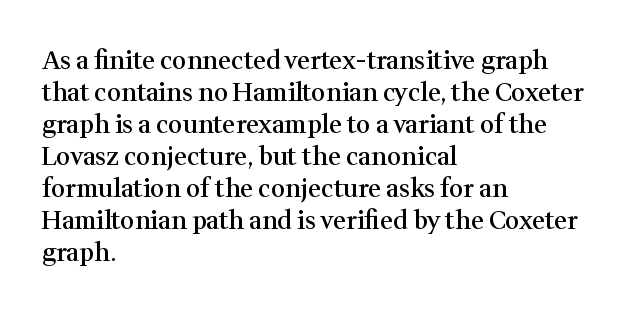
{"italic": "no", "bold": "semi", "underline": "no", "align": "left", "line_spacing": "normal", "line_spacing_ratio": 1.28, "letter_spacing": "normal", "letter_spacing_em": 0.0, "glyph_px": 25}
